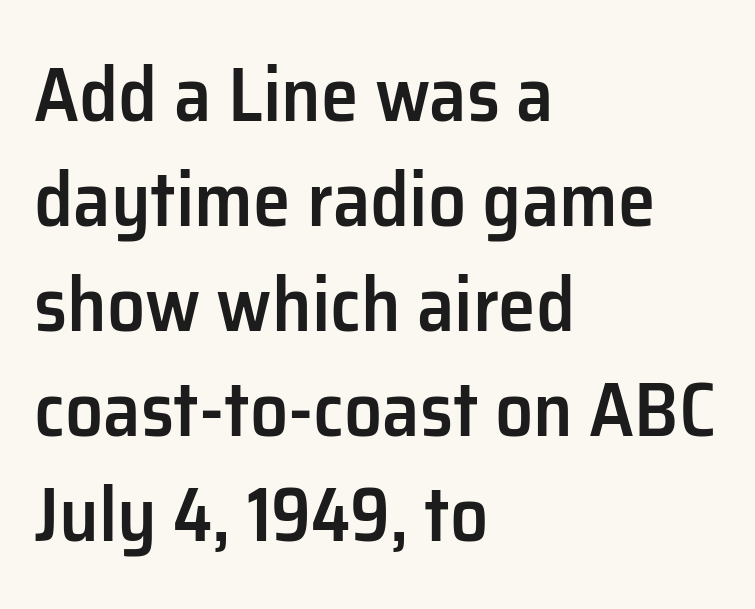
Q: Is the text bold? A: Semi-bold.
Q: Is the text italic (slanted)? A: No, it is upright.
Q: Is the typeface a serif or a sans-serif typeface? A: Sans-serif.
Q: Is the text underlined? A: No.
Q: How is the paragraph aligned? A: Left-aligned.
Q: Is the spacing between letters normal or unusually wide? A: Normal.
Q: Is the spacing between lines tight, normal or loose? A: Normal.
Q: Width (condensed, normal, or wide)? A: Normal.
Q: Stroke contrast? A: Low.
Q: x-height? A: Medium.
Q: Monospaced? A: No.
